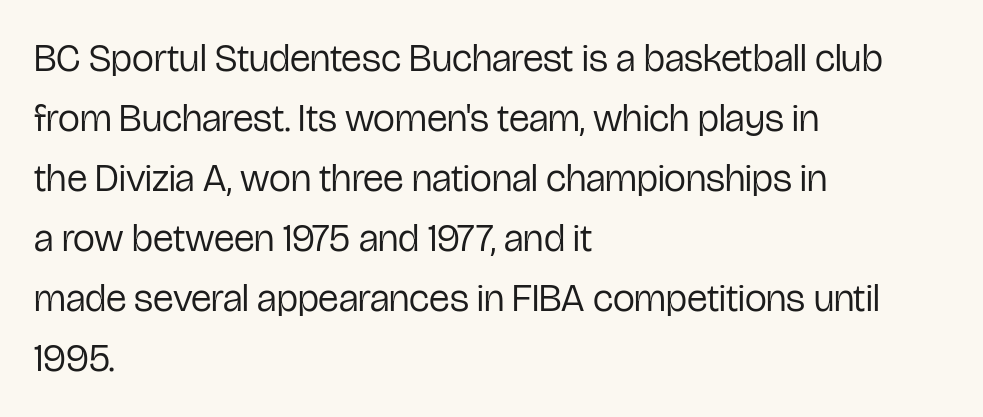
The image shows 39 px regular-weight, condensed sans-serif type, upright; set left-aligned, normal line spacing (1.54x), normal letter spacing, not underlined; low stroke contrast and a medium x-height.
